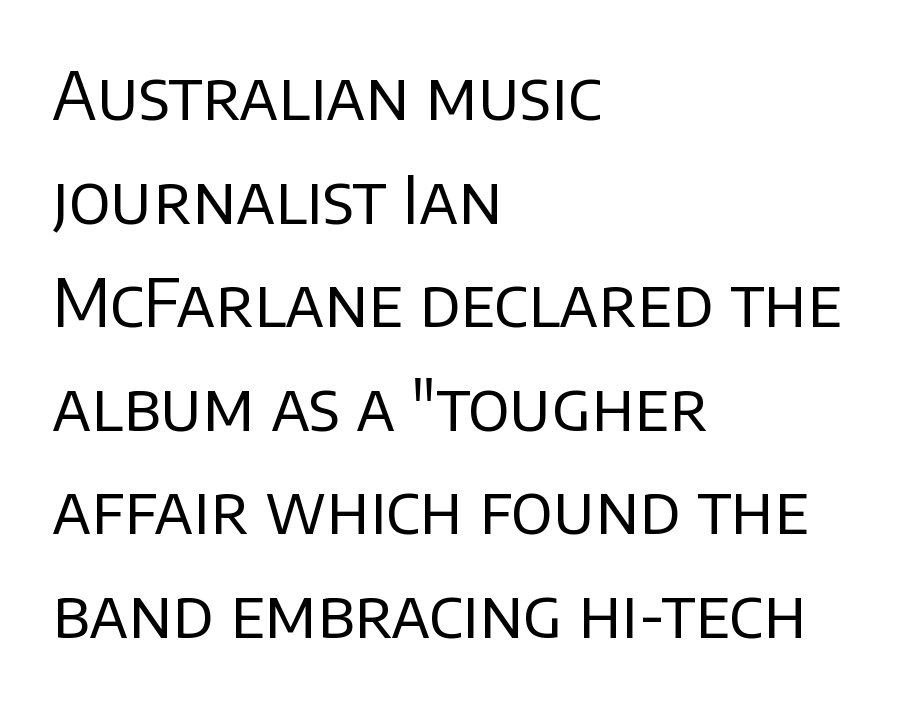
Q: Is the text bold? A: No.
Q: Is the text italic (slanted)? A: No, it is upright.
Q: Is the typeface a serif or a sans-serif typeface? A: Sans-serif.
Q: Is the text underlined? A: No.
Q: How is the paragraph aligned? A: Left-aligned.
Q: Is the spacing between letters normal or unusually wide? A: Normal.
Q: Is the spacing between lines tight, normal or loose? A: Normal.
Q: Width (condensed, normal, or wide)? A: Normal.
Q: Stroke contrast? A: Low.
Q: x-height? A: Large.
Q: Monospaced? A: No.
